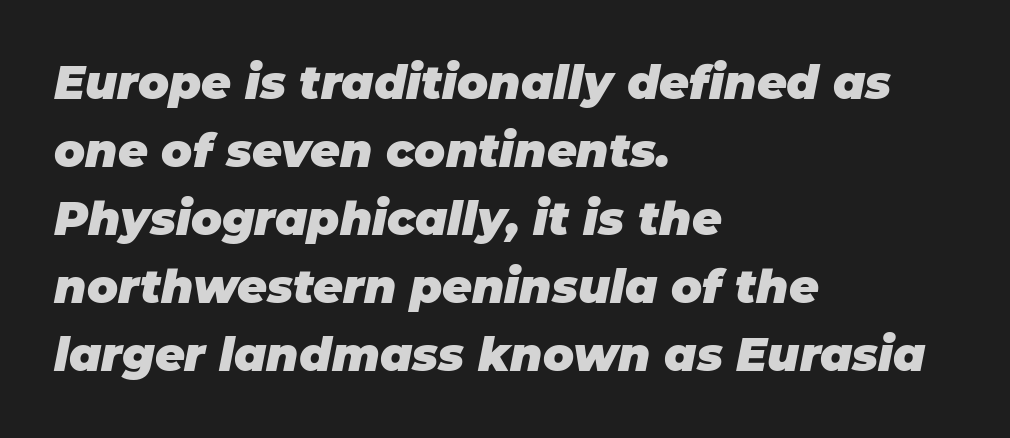
Q: Is the text bold? A: Yes.
Q: Is the text italic (slanted)? A: Yes, it leans right by about 11 degrees.
Q: Is the text underlined? A: No.
Q: How is the paragraph aligned? A: Left-aligned.
Q: Is the spacing between letters normal or unusually wide? A: Normal.
Q: Is the spacing between lines tight, normal or loose? A: Normal.
Q: Width (condensed, normal, or wide)? A: Normal.
Q: Stroke contrast? A: Low.
Q: x-height? A: Large.
Q: Monospaced? A: No.
